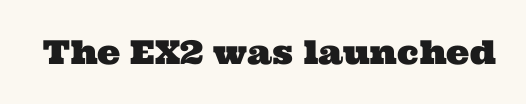
The image shows 33 px wide serif type; set normal letter spacing, not underlined; medium stroke contrast and a medium x-height.
